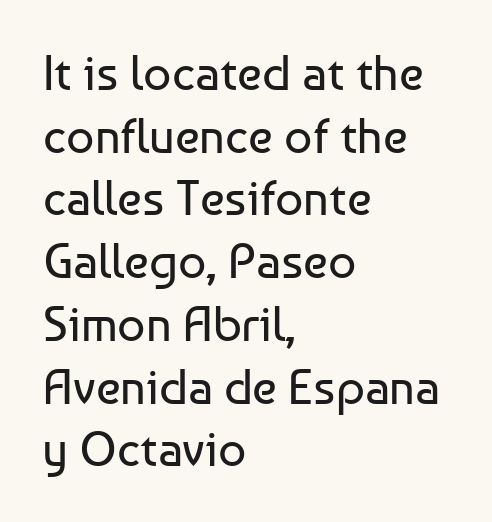
Notice how the stems are strictly vertical — no italics here. These lines are set flush left with a ragged right edge. Glyph-to-glyph distance matches everyday printed text. A sans-serif font was chosen for this passage. Is this a heavy cut? Hardly; it is regular or lighter. Clear beneath every line of the passage.
